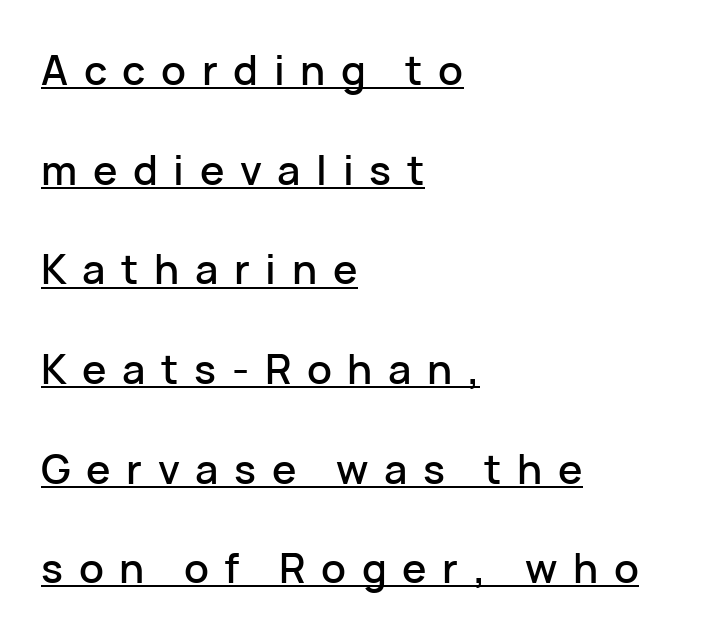
Every character sits straight up, as roman type does. Note the varied advance widths — an 'i' is clearly narrower than an 'm'. The lines are quadded left. Students, note that the glyphs here are deliberately spaced far apart. This rendering employs a face without finishing strokes, i.e., a sans-serif. Students, observe: this is what heavily led, spacious text looks like.
